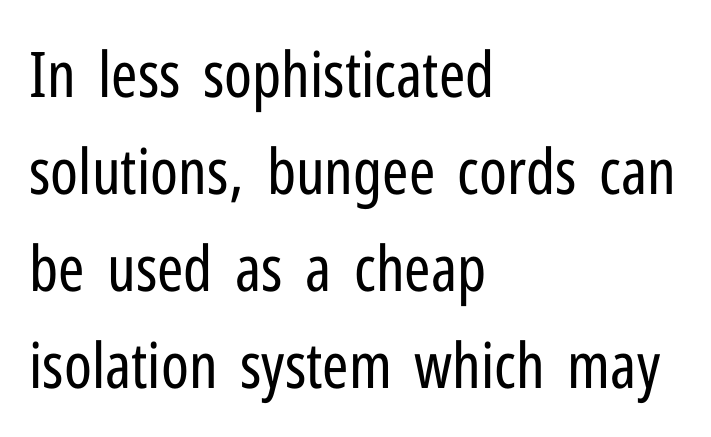
This sample has the flowing, uneven cadence of proportional lettering. The specimen reads as upright at a glance. Weight: in the light-to-regular range. Default kerning and tracking; the words read as compact shapes.
